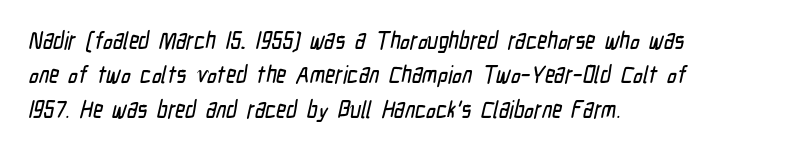
Q: Is the text underlined? A: No.
Q: How is the paragraph aligned? A: Left-aligned.
Q: Is the spacing between letters normal or unusually wide? A: Normal.
Q: Is the spacing between lines tight, normal or loose? A: Normal.
